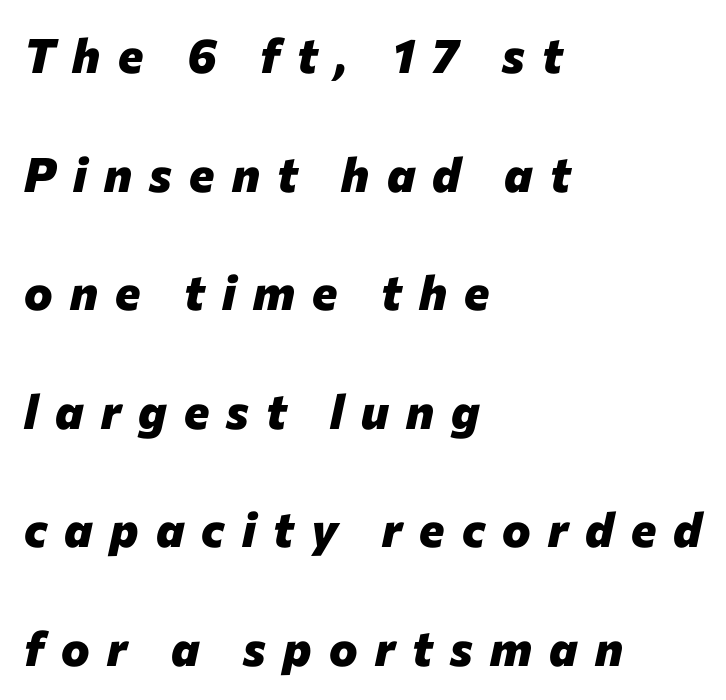
The strokes are fattened all the way to bold. Leftover space on each line is placed entirely after the last word. Is this a fixed-width face? No — the glyphs have proportional, varying widths. The specimen omits any rule beneath the text block's lines.
